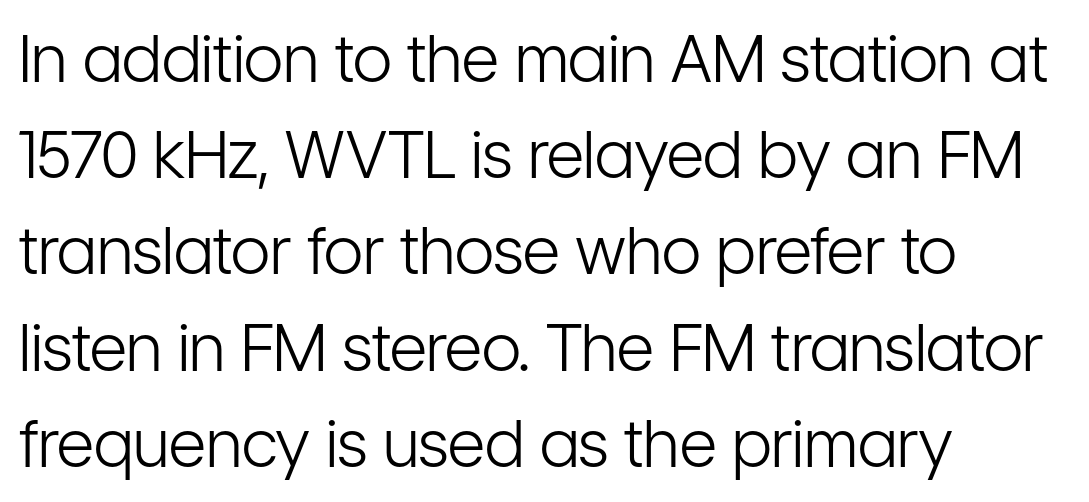
{"serif": "no", "italic": "no", "bold": "no", "weight": "light", "width": "condensed", "stroke_contrast": "low", "x_height": "medium", "monospaced": "no", "underline": "no", "align": "left", "line_spacing": "normal", "line_spacing_ratio": 1.48, "letter_spacing": "normal", "letter_spacing_em": 0.0, "glyph_px": 65}
